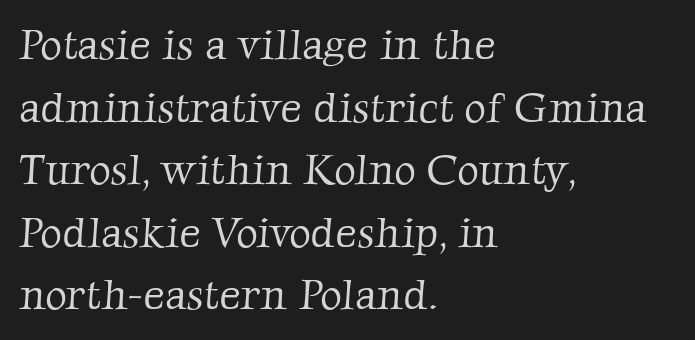
{"serif": "yes", "bold": "no", "weight": "light", "width": "normal", "stroke_contrast": "low", "x_height": "medium", "monospaced": "no", "underline": "no", "align": "left", "line_spacing": "normal", "line_spacing_ratio": 1.49, "letter_spacing": "normal", "letter_spacing_em": 0.0, "glyph_px": 42}
